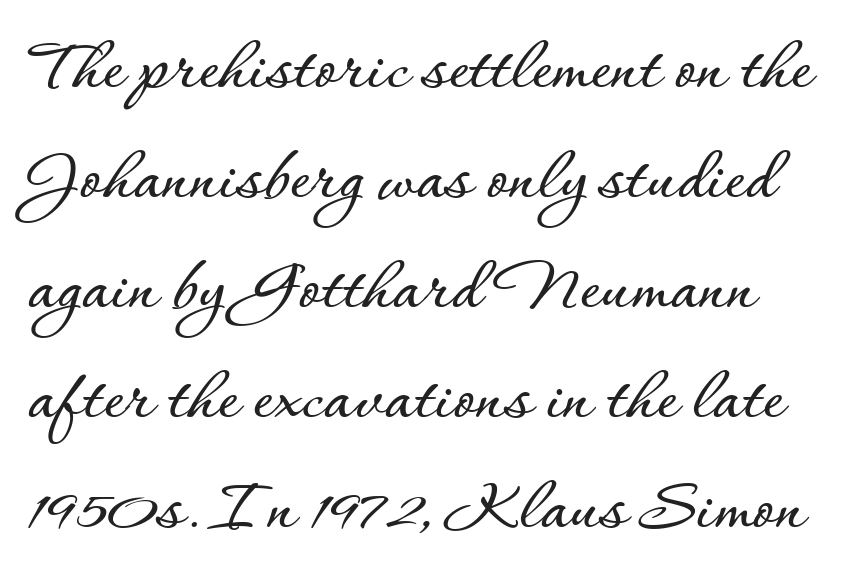
The image shows 78 px text type; set normal line spacing (1.41x), normal letter spacing, not underlined; low stroke contrast and a small x-height.
